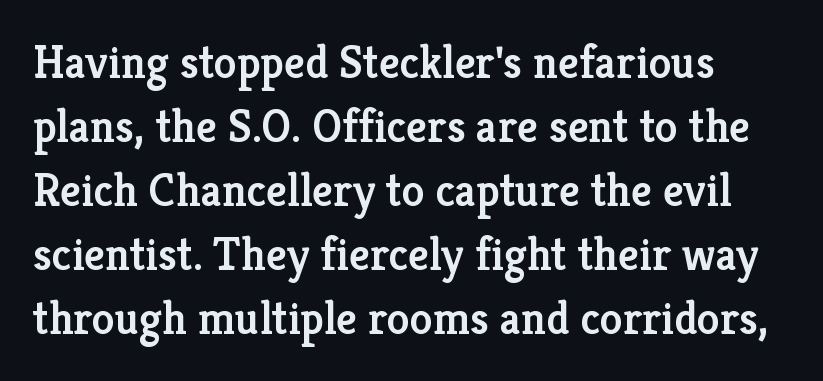
A typesetter would call this zero additional tracking. Evenly set lines give the paragraph a standard silhouette. The rendering uses natural spacing where letterforms have individual widths. Descender tails drop into unmarked territory. Yep, those are serifs on the letters.
